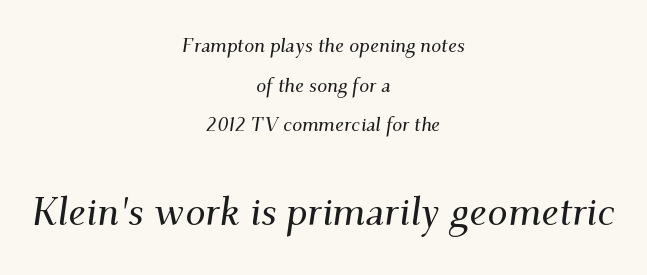
The image shows 40 px serif type, italic (leaning right); set centered, loose line spacing (1.98x), normal letter spacing, not underlined; the second (bottom) block is 2.0x larger; medium stroke contrast and a small x-height.
